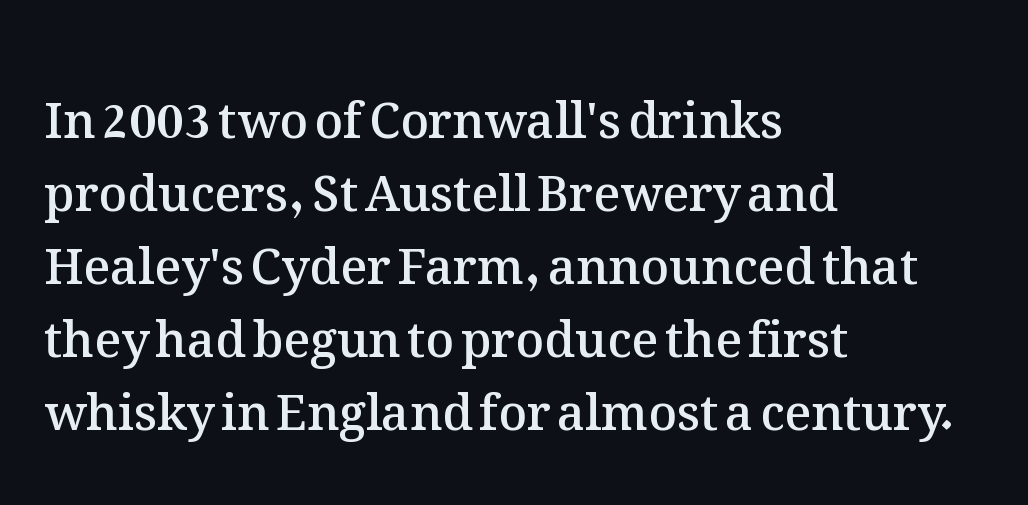
The letters advance in unequal steps, a hallmark of proportional type. Quick note: underline off. The line texture is even and compact thanks to regular tracking. One glance says typical: line gaps are just what's usual. The setting favours the left margin, as ordinary paragraphs usually do.
